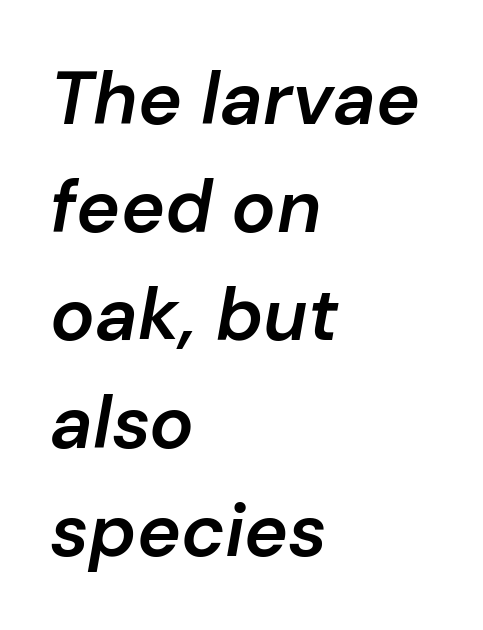
The image shows 74 px semibold type, italic (leaning right); set left-aligned, normal line spacing (1.46x), normal letter spacing, not underlined; low stroke contrast and a medium x-height.
